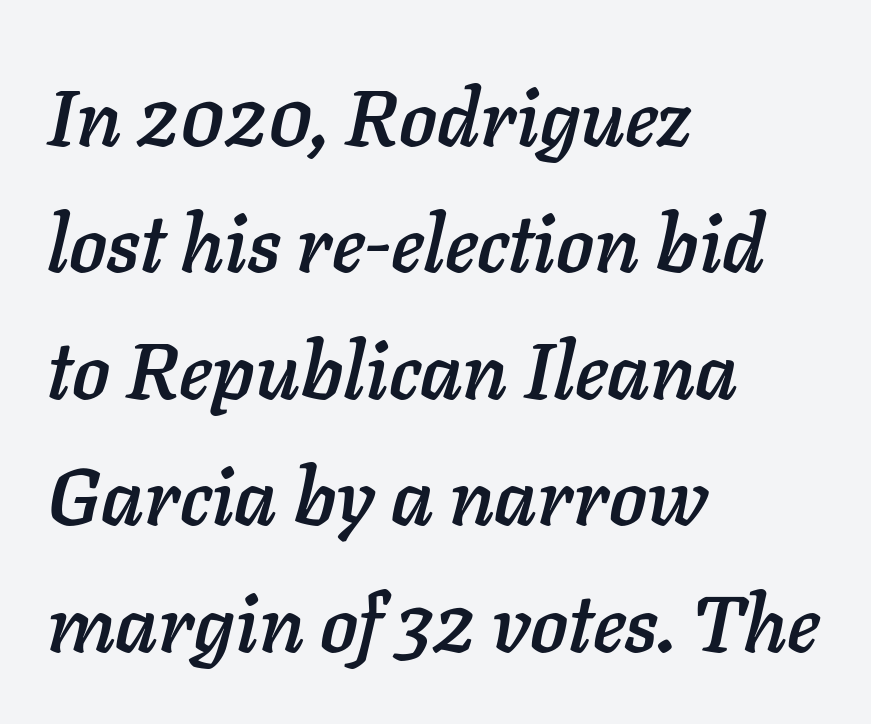
Q: Is the text italic (slanted)? A: Yes, it leans right by about 11 degrees.
Q: Is the text underlined? A: No.
Q: How is the paragraph aligned? A: Left-aligned.
Q: Is the spacing between letters normal or unusually wide? A: Normal.
Q: Is the spacing between lines tight, normal or loose? A: Normal.
Q: Width (condensed, normal, or wide)? A: Normal.
Q: Stroke contrast? A: Low.
Q: x-height? A: Medium.
Q: Monospaced? A: No.
